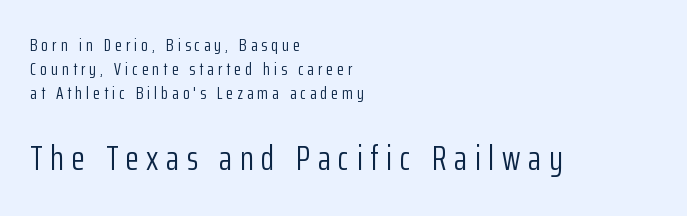
{"serif": "no", "italic": "no", "bold": "no", "weight": "light", "width": "condensed", "stroke_contrast": "low", "x_height": "medium", "monospaced": "no", "underline": "no", "align": "left", "line_spacing": "normal", "line_spacing_ratio": 1.33, "letter_spacing": "wide", "letter_spacing_em": 0.22, "larger_block": "second", "size_ratio": 1.94, "glyph_px": 35}
